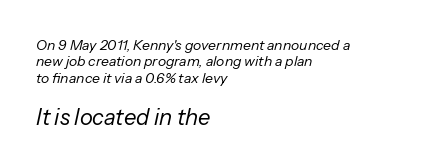
{"italic": "yes", "lean": "right", "slant_degrees": 13, "bold": "no", "underline": "no", "align": "left", "line_spacing_ratio": 1.17, "letter_spacing": "normal", "letter_spacing_em": 0.0, "larger_block": "second", "size_ratio": 1.57, "glyph_px": 22}
